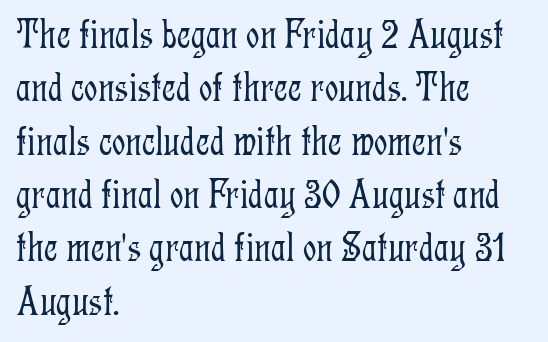
{"serif": "yes", "italic": "no", "bold": "no", "weight": "light", "width": "condensed", "stroke_contrast": "low", "x_height": "medium", "monospaced": "no", "underline": "no", "align": "left", "line_spacing": "normal", "line_spacing_ratio": 1.27, "letter_spacing": "normal", "letter_spacing_em": 0.0, "glyph_px": 42}
